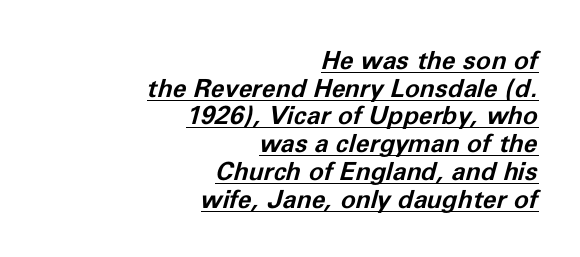
The specimen reads as italic at a glance. The font is running at its bold setting. This is underlined copy, the kind a proofreader might mark for attention. Leading: reduced.
